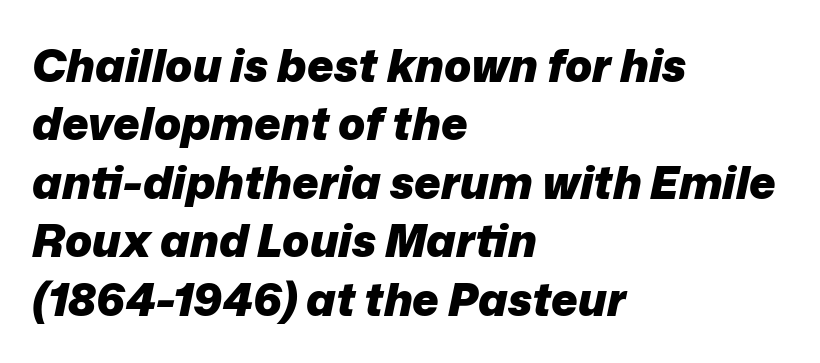
The image shows 45 px heavy type, italic (leaning right); set left-aligned, normal line spacing (1.3x), normal letter spacing, not underlined; low stroke contrast and a medium x-height.
